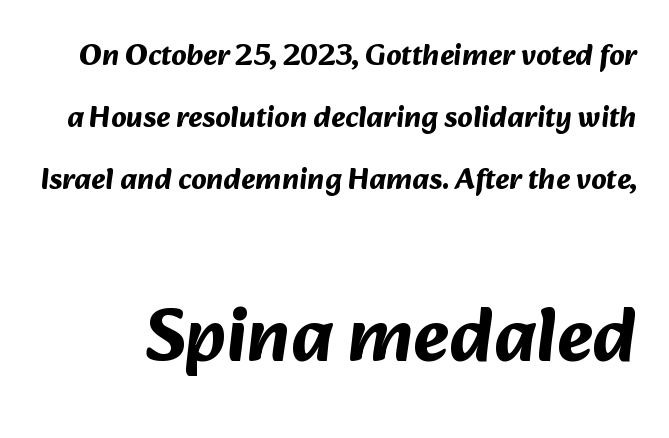
{"serif": "no", "bold": "yes", "weight": "bold", "width": "normal", "stroke_contrast": "medium", "x_height": "medium", "monospaced": "no", "underline": "no", "line_spacing": "loose", "line_spacing_ratio": 2.06, "letter_spacing": "normal", "letter_spacing_em": 0.0, "larger_block": "second", "size_ratio": 2.5, "glyph_px": 75}
